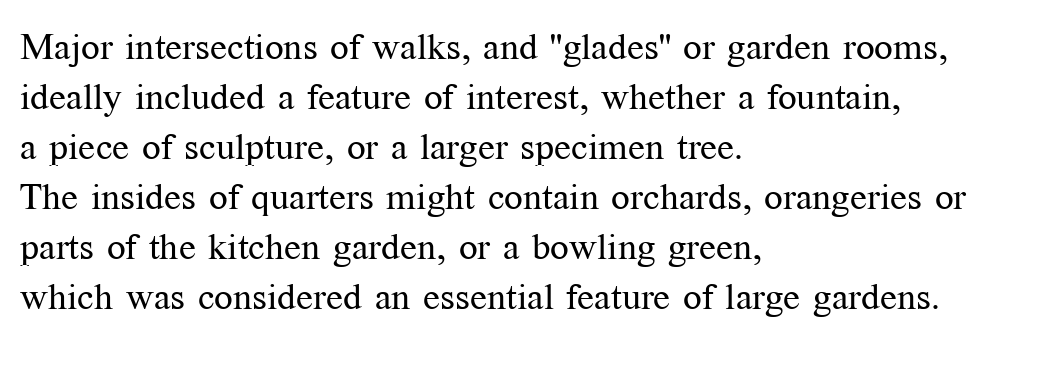
{"serif": "yes", "italic": "no", "bold": "no", "weight": "regular", "width": "normal", "stroke_contrast": "medium", "x_height": "medium", "monospaced": "no", "underline": "no", "align": "left", "line_spacing": "normal", "line_spacing_ratio": 1.35, "letter_spacing": "normal", "letter_spacing_em": 0.0, "glyph_px": 37}
